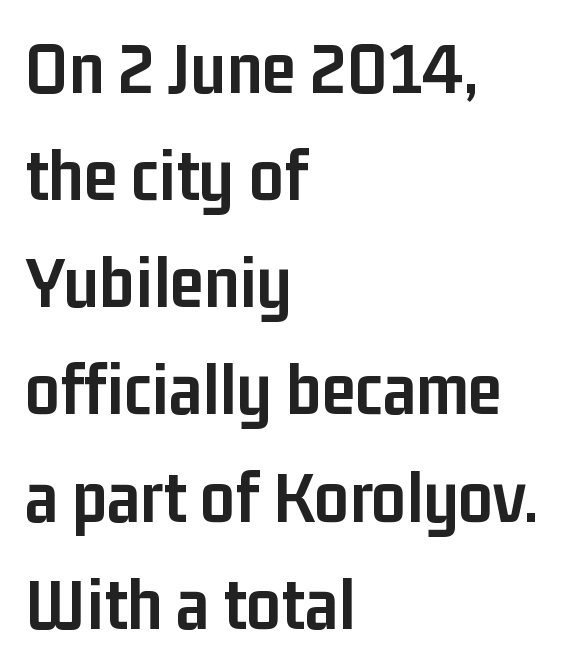
{"serif": "no", "italic": "no", "bold": "yes", "weight": "semibold", "width": "condensed", "stroke_contrast": "low", "x_height": "medium", "monospaced": "no", "underline": "no", "align": "left", "line_spacing": "normal", "line_spacing_ratio": 1.41, "letter_spacing": "normal", "letter_spacing_em": 0.0, "glyph_px": 76}
